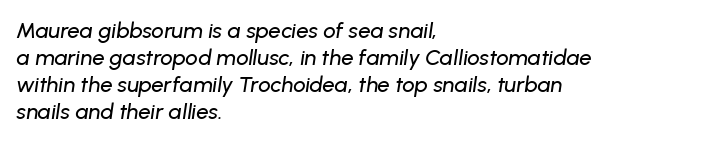
The image shows 22 px text type, italic (leaning right); set left-aligned, line spacing 1.23x, normal letter spacing, not underlined.
